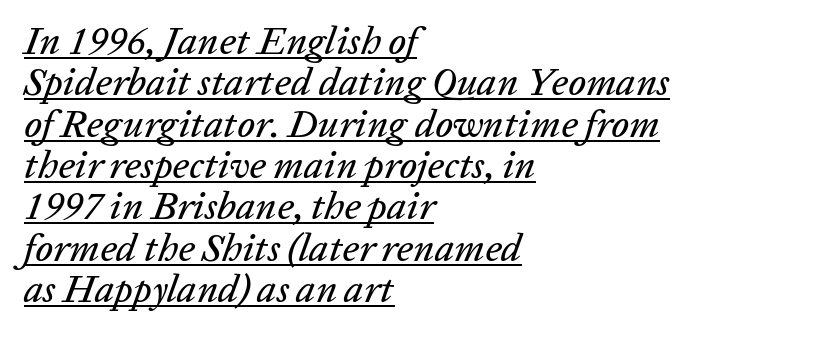
Nothing unusual about the tracking: characters are spaced as the font intends. A typesetter would call this proportional, since set widths differ per character. These lines huddle together more closely than default settings would place them. Decoration check: the copy is underlined. The text block is weighted toward the left margin, trailing off unevenly rightward. Would a proofreader flag this as italicized? Yes.
